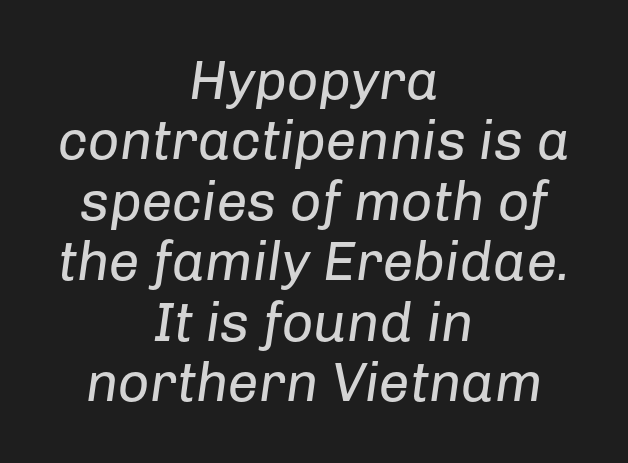
The image shows 55 px regular-weight type, italic (leaning right); set centered, tight line spacing (1.1x), normal letter spacing, not underlined; low stroke contrast and a medium x-height.
